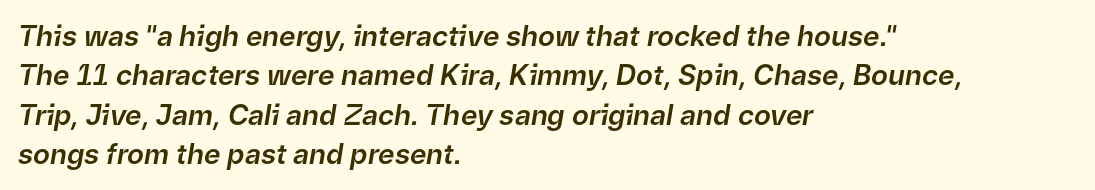
Q: Is the text italic (slanted)? A: Yes, it leans right by about 9 degrees.
Q: Is the text underlined? A: No.
Q: How is the paragraph aligned? A: Left-aligned.
Q: Is the spacing between letters normal or unusually wide? A: Normal.
Q: Is the spacing between lines tight, normal or loose? A: Normal.
Q: Width (condensed, normal, or wide)? A: Normal.
Q: Stroke contrast? A: Low.
Q: x-height? A: Medium.
Q: Monospaced? A: No.
